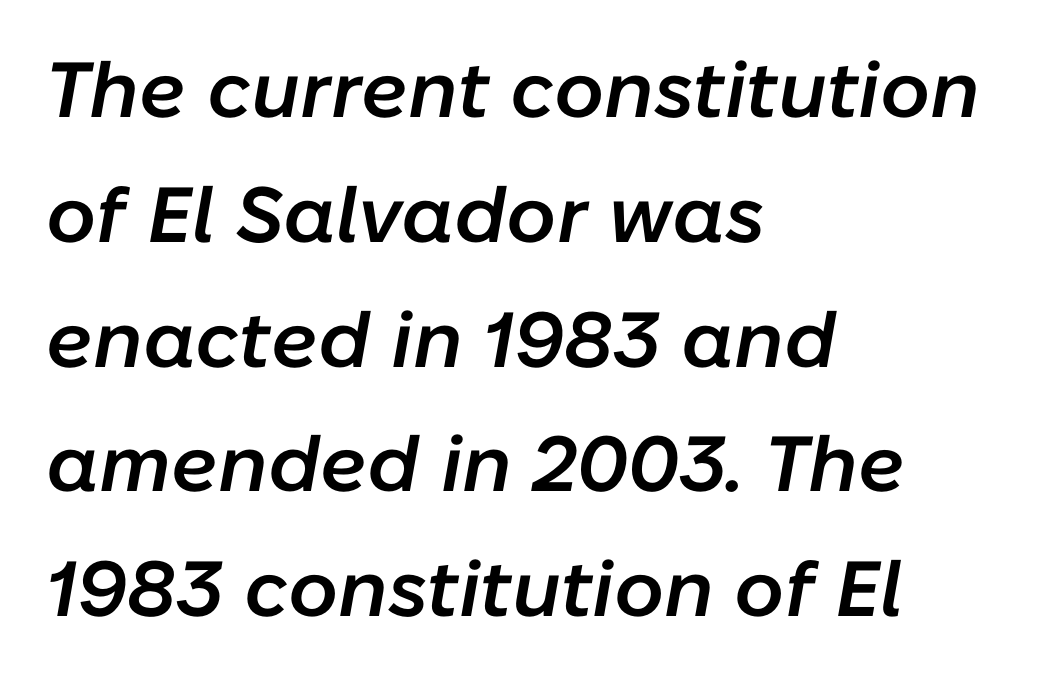
The image shows 78 px semibold type, italic (leaning right); set left-aligned, normal line spacing (1.6x), normal letter spacing, not underlined; low stroke contrast and a medium x-height.
